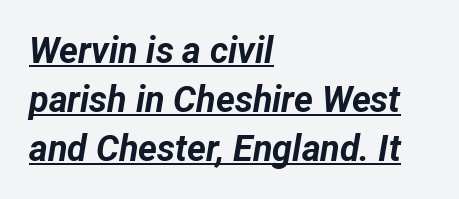
The image shows 36 px bold type, italic (leaning right); set left-aligned, normal line spacing (1.36x), normal letter spacing, underlined; low stroke contrast and a medium x-height.
